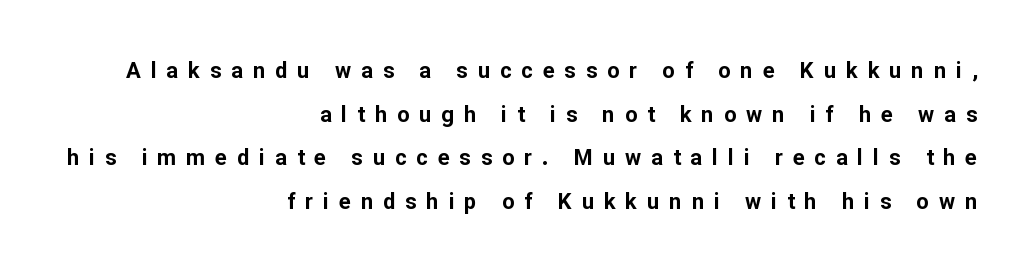
Has an underline been added? It has not. This is roman type, the default non-slanted kind. Caption: multi-line text, flush right, ragged left. In terms of weight, the rendering is a true, heavy bold. There is plenty of visible air inserted between adjacent glyphs.
